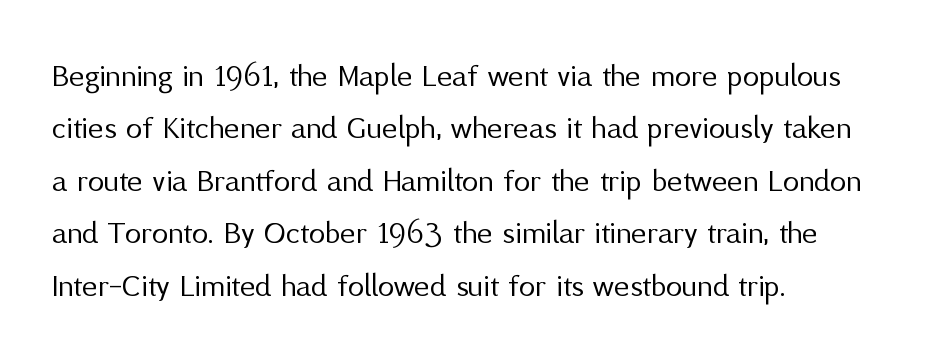
Q: Is the text bold? A: No.
Q: Is the text italic (slanted)? A: No, it is upright.
Q: Is the typeface a serif or a sans-serif typeface? A: Sans-serif.
Q: Is the text underlined? A: No.
Q: How is the paragraph aligned? A: Left-aligned.
Q: Is the spacing between letters normal or unusually wide? A: Normal.
Q: Is the spacing between lines tight, normal or loose? A: Normal.
Q: Width (condensed, normal, or wide)? A: Normal.
Q: Stroke contrast? A: Medium.
Q: x-height? A: Medium.
Q: Monospaced? A: No.
